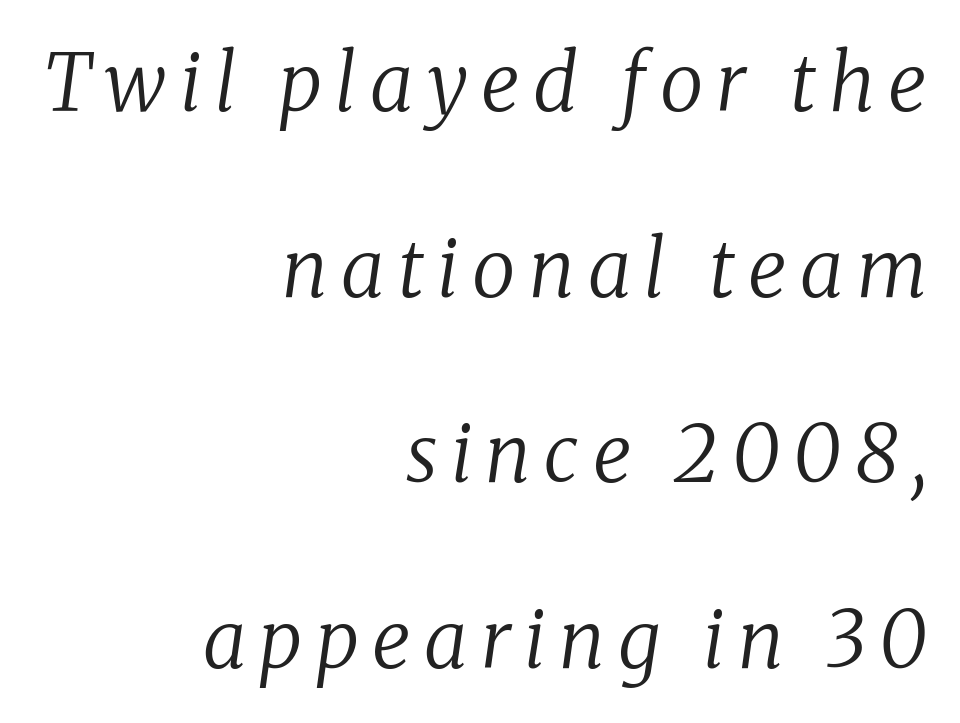
The image shows 79 px regular-weight serif type, italic (leaning right); set right-aligned, loose line spacing (2.35x), not underlined; low stroke contrast and a medium x-height.
